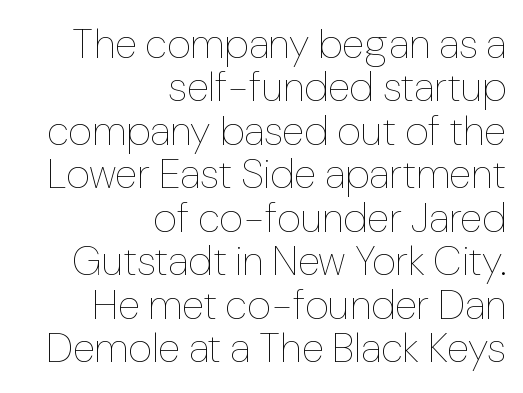
If you measured baseline to baseline, you'd find a short distance. This sample has the flowing, uneven cadence of proportional lettering. Check under the words: just untouched page. Short and long lines alike share a common ending point at right. Weight: regular or lighter. Does the lettering tilt? It doesn't — this is upright.
